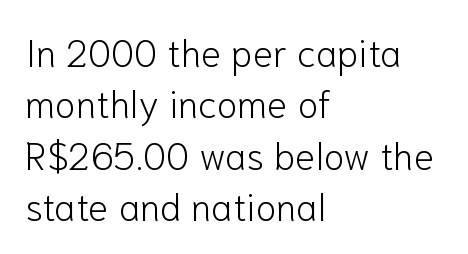
Examine the stroke ends and you'll find no serifs. The typography opts for an upright posture over an oblique one. Stroke mass is kept to a normal reading level or below. Plain, unruled lines of type.
